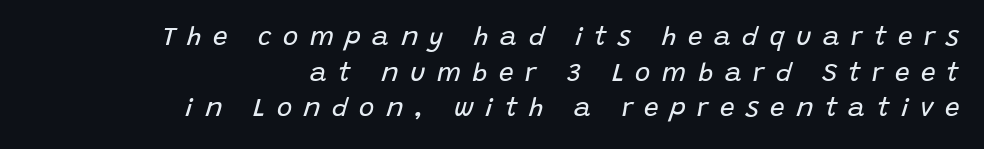
Every character sits at an angle, as italics do. Short and long lines alike share a common ending point at right. The rendering uses a moderate line-height, typical for paragraphs. The zone under the glyphs is completely vacant.
